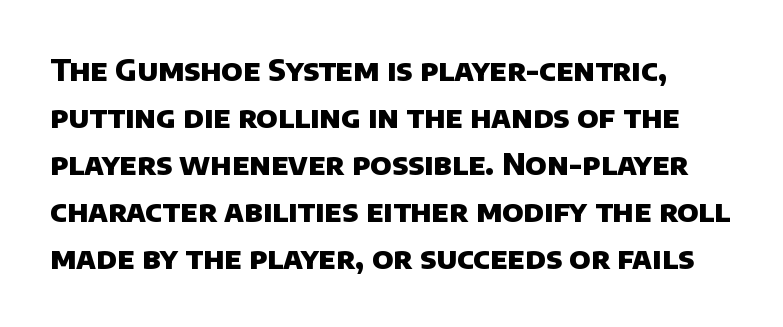
The image shows 30 px heavy sans-serif type; set normal line spacing (1.57x), normal letter spacing, not underlined; low stroke contrast and a large x-height.
